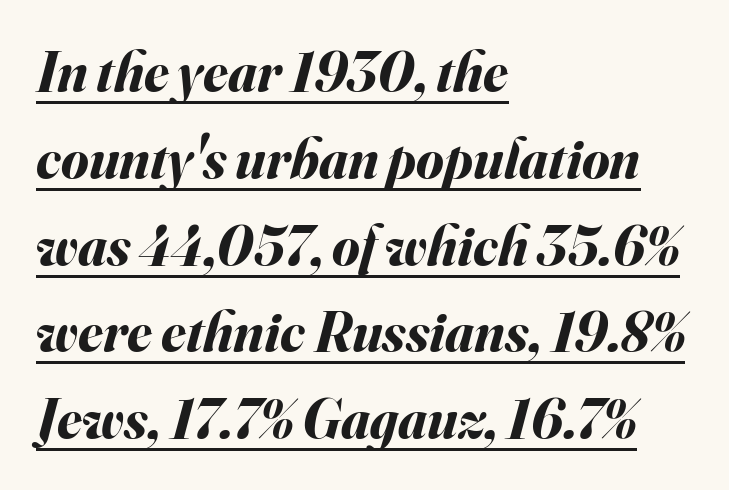
{"italic": "yes", "lean": "right", "slant_degrees": 16, "bold": "yes", "weight": "bold", "width": "normal", "stroke_contrast": "medium", "x_height": "small", "monospaced": "no", "underline": "yes", "align": "left", "line_spacing": "normal", "line_spacing_ratio": 1.55, "letter_spacing": "normal", "letter_spacing_em": 0.0, "glyph_px": 56}
